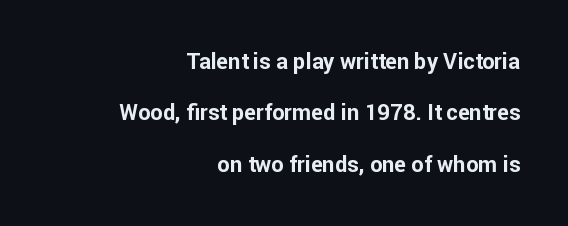
The image shows 22 px bold type, upright; set right-aligned, loose line spacing (2.34x), normal letter spacing, not underlined.
